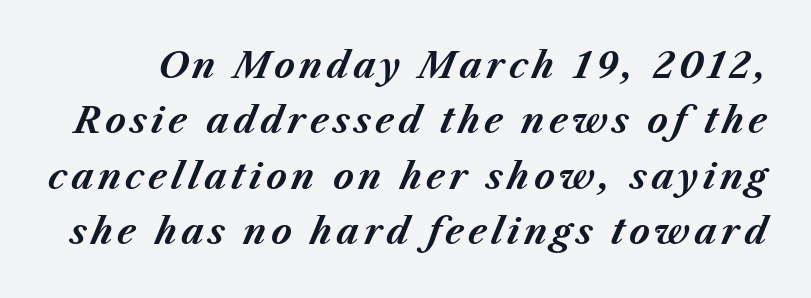
The image shows 35 px bold type, italic (leaning right); set normal line spacing (1.58x), not underlined; medium stroke contrast and a medium x-height.
